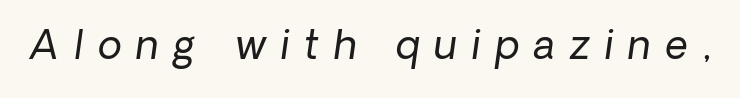
The image shows 39 px regular-weight sans-serif type; set unusually wide letter spacing (+0.38 em), not underlined; low stroke contrast and a medium x-height.
